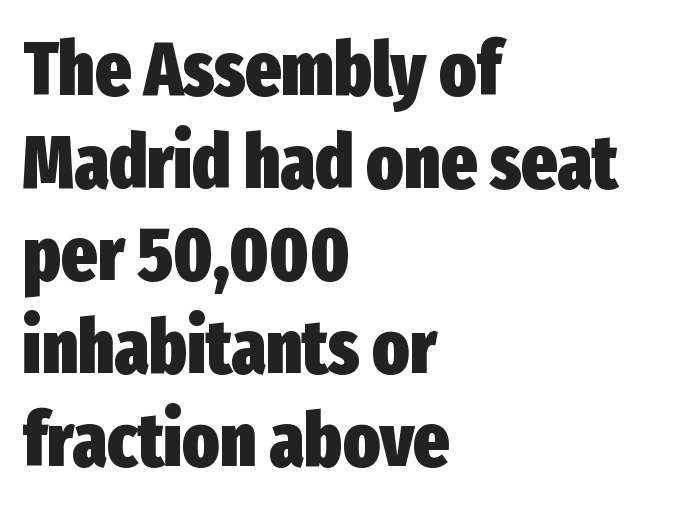
Characters follow at the spacing the type designer built in. Every row of glyphs begins at an identical x-position on the left. The string is rendered with underlining switched off. Every character sits straight up, as roman type does.
